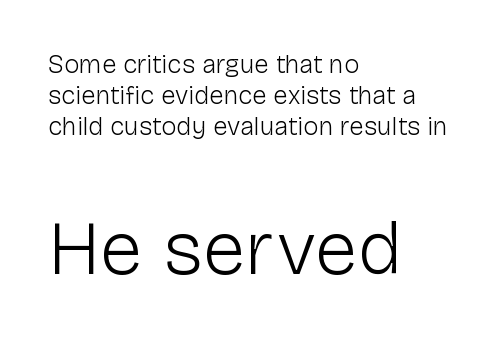
Q: Is the text bold? A: No.
Q: Is the text italic (slanted)? A: No, it is upright.
Q: Is the typeface a serif or a sans-serif typeface? A: Sans-serif.
Q: Is the text underlined? A: No.
Q: How is the paragraph aligned? A: Left-aligned.
Q: Is the spacing between letters normal or unusually wide? A: Normal.
Q: Which block of text is set in a larger size, the first (top) or the second (bottom)? A: The second (bottom) one.
Q: Width (condensed, normal, or wide)? A: Normal.
Q: Stroke contrast? A: Low.
Q: x-height? A: Medium.
Q: Monospaced? A: No.
